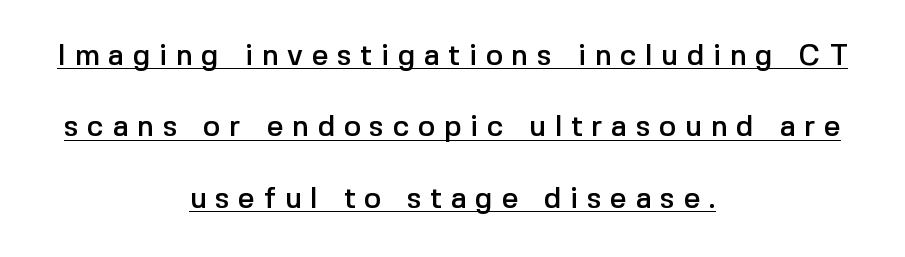
Q: Is the text italic (slanted)? A: No, it is upright.
Q: Is the typeface a serif or a sans-serif typeface? A: Sans-serif.
Q: Is the text underlined? A: Yes.
Q: How is the paragraph aligned? A: Centered.
Q: Is the spacing between letters normal or unusually wide? A: Unusually wide.
Q: Is the spacing between lines tight, normal or loose? A: Loose.
Q: Width (condensed, normal, or wide)? A: Normal.
Q: x-height? A: Medium.
Q: Monospaced? A: No.
